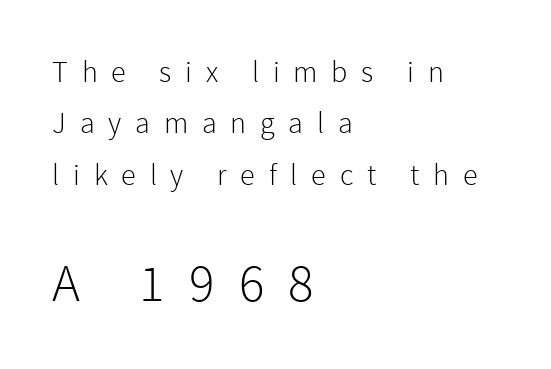
Between one letter and the next there's a generous, obvious gap. Each stroke keeps to a modest, everyday thickness or less. Each row of text sits above clean, open space. The typeface chosen for these lines omits serifs.
